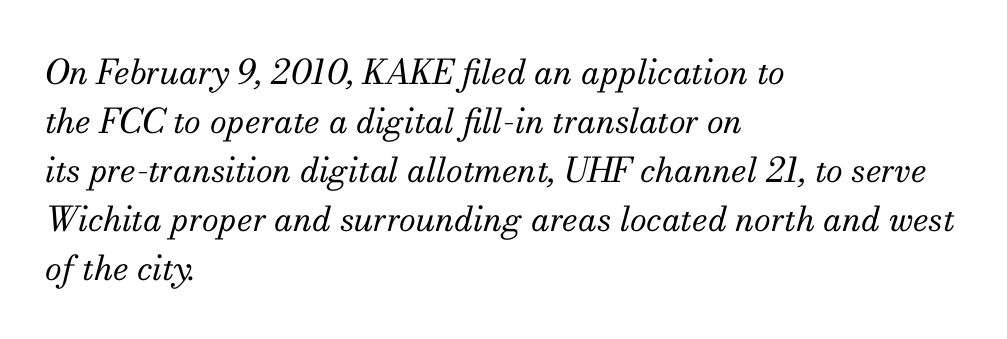
Q: Is the text bold? A: No.
Q: Is the text italic (slanted)? A: Yes, it leans right by about 13 degrees.
Q: Is the typeface a serif or a sans-serif typeface? A: Serif.
Q: Is the text underlined? A: No.
Q: How is the paragraph aligned? A: Left-aligned.
Q: Is the spacing between letters normal or unusually wide? A: Normal.
Q: Is the spacing between lines tight, normal or loose? A: Normal.
Q: Width (condensed, normal, or wide)? A: Normal.
Q: Stroke contrast? A: Medium.
Q: x-height? A: Small.
Q: Monospaced? A: No.
